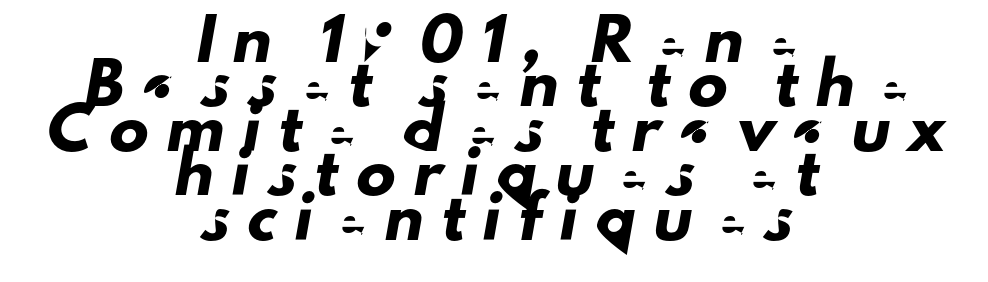
Q: Is the typeface a serif or a sans-serif typeface? A: Sans-serif.
Q: Is the text underlined? A: No.
Q: How is the paragraph aligned? A: Centered.
Q: Is the spacing between letters normal or unusually wide? A: Unusually wide.
Q: Is the spacing between lines tight, normal or loose? A: Tight.
Q: Width (condensed, normal, or wide)? A: Normal.
Q: Stroke contrast? A: Low.
Q: x-height? A: Small.
Q: Monospaced? A: No.
